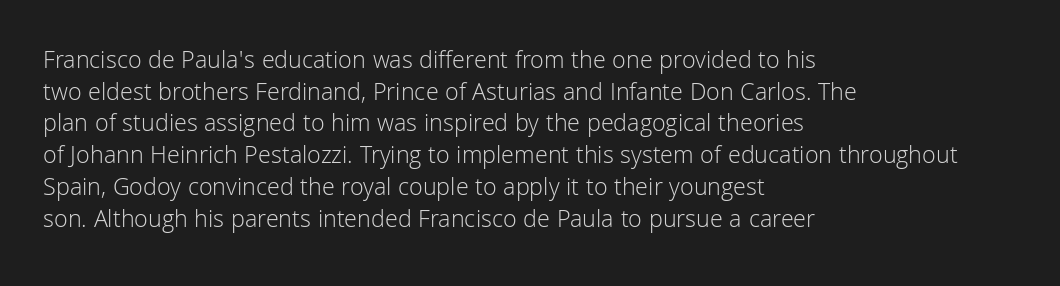
The characters are drawn with everyday or finer stroke widths. The string is rendered with underlining switched off. Leading matches the norm, producing a regular column. This sample uses plain, unmodified letter spacing.
